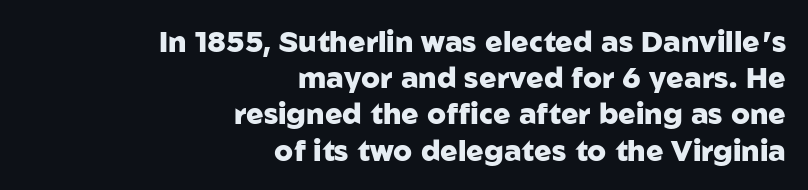
Is the type bold? Yes — the strokes are clearly thick and heavy. The passage shown is typed in a proportional face where columns would drift. The gap between lines stays unmarked. Horizontal alignment here is rightward, an uncommon choice for prose. Designer's note — italics off, roman on.
